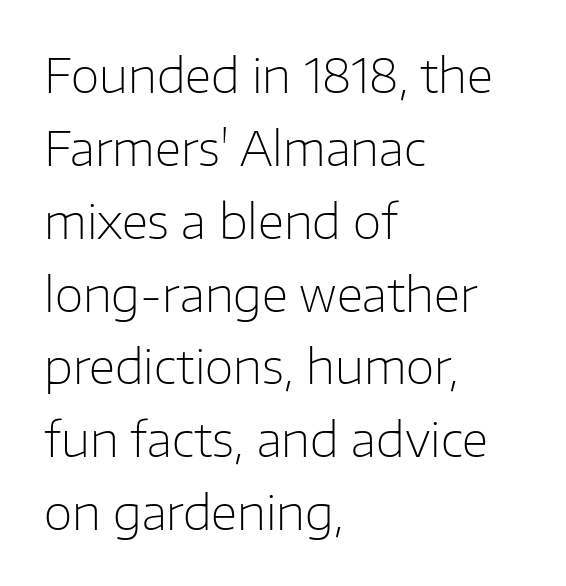
The image shows 47 px light sans-serif type, upright; set left-aligned, normal line spacing (1.55x), normal letter spacing, not underlined; low stroke contrast and a medium x-height.
